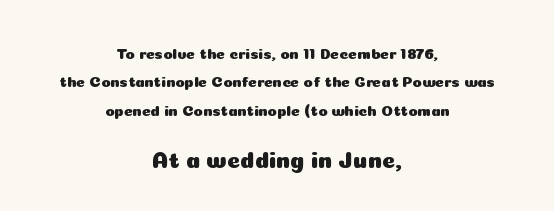
The type sits square on the baseline with zero lean. Of the two passages, the one underneath uses the larger point size. The zone under the glyphs is completely vacant. A student would call this center alignment; a typographer would say set centered. Characters follow at the spacing the type designer built in.
